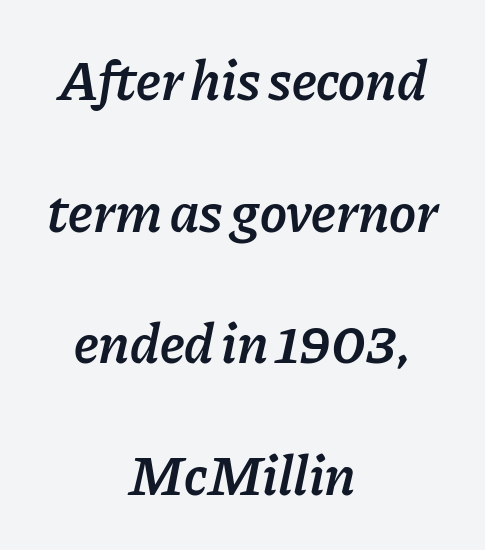
{"italic": "yes", "lean": "right", "slant_degrees": 11, "bold": "semi", "weight": "semibold", "width": "normal", "stroke_contrast": "low", "x_height": "medium", "monospaced": "no", "underline": "no", "align": "center", "line_spacing": "loose", "line_spacing_ratio": 2.31, "letter_spacing": "normal", "letter_spacing_em": 0.0, "glyph_px": 57}
